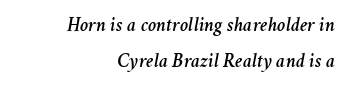
{"italic": "yes", "lean": "right", "slant_degrees": 11, "underline": "no", "align": "right", "line_spacing_ratio": 1.82, "letter_spacing": "normal", "letter_spacing_em": 0.0, "glyph_px": 20}
